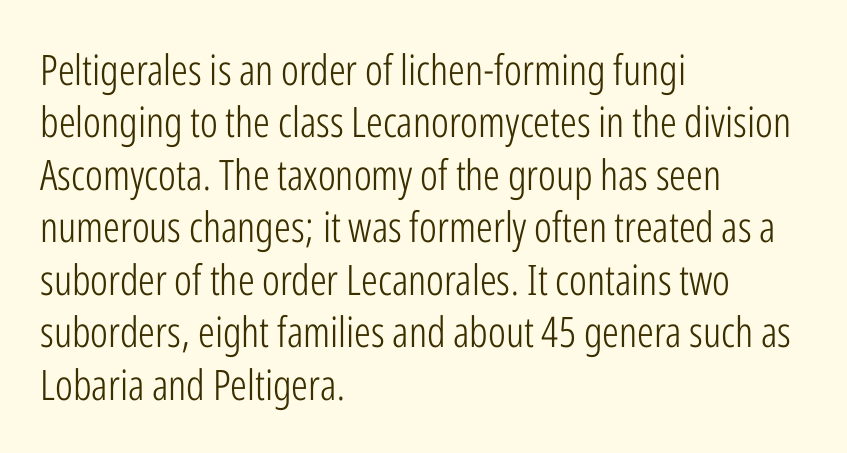
A typesetter would call this proportional, since set widths differ per character. Check the space under the baseline: it is left empty. When letters stand straight like this, we call the style roman or upright. The designer left line spacing at the default.
